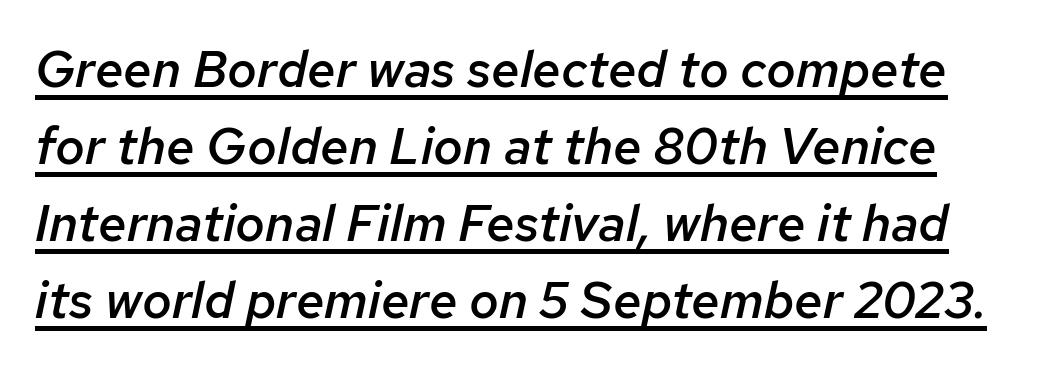
Q: Is the text bold? A: Semi-bold.
Q: Is the text italic (slanted)? A: Yes, it leans right by about 12 degrees.
Q: Is the text underlined? A: Yes.
Q: Is the spacing between letters normal or unusually wide? A: Normal.
Q: Is the spacing between lines tight, normal or loose? A: Normal.
Q: Width (condensed, normal, or wide)? A: Normal.
Q: Stroke contrast? A: Low.
Q: x-height? A: Medium.
Q: Monospaced? A: No.
